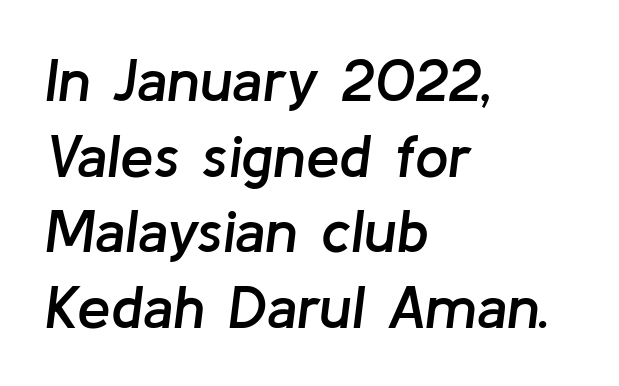
The image shows 60 px semibold type, italic (leaning right); set left-aligned, normal line spacing (1.26x), normal letter spacing, not underlined; low stroke contrast and a medium x-height.
